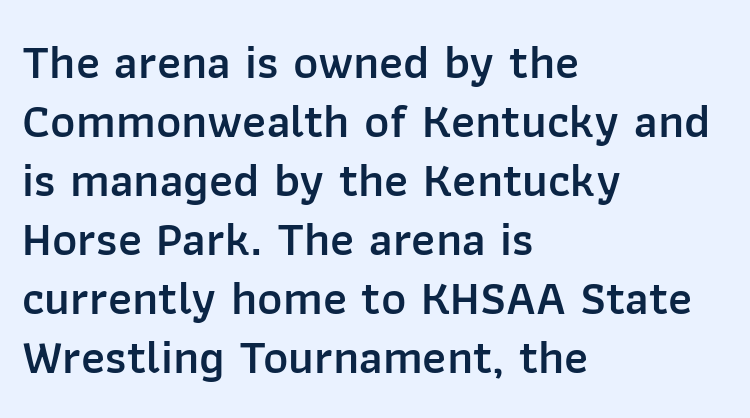
{"serif": "no", "italic": "no", "bold": "semi", "weight": "semibold", "width": "normal", "stroke_contrast": "low", "x_height": "medium", "monospaced": "no", "underline": "no", "align": "left", "line_spacing_ratio": 1.23, "letter_spacing": "normal", "letter_spacing_em": 0.0, "glyph_px": 48}
